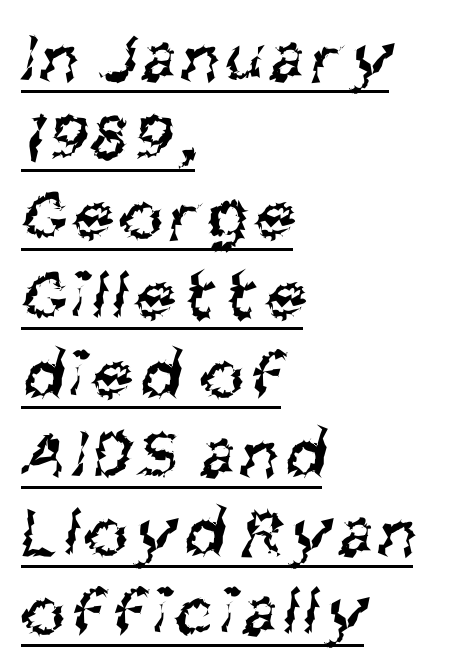
Is the stroke heavy? The answer is a plain regular-or-lighter. Serif or sans? Sans — the stroke terminals are bare. These lines stack with their left ends in a neat column. Underlined type. The letters advance in unequal steps, a hallmark of proportional type. Summary of vertical rhythm: compact, with narrow interline spacing.
